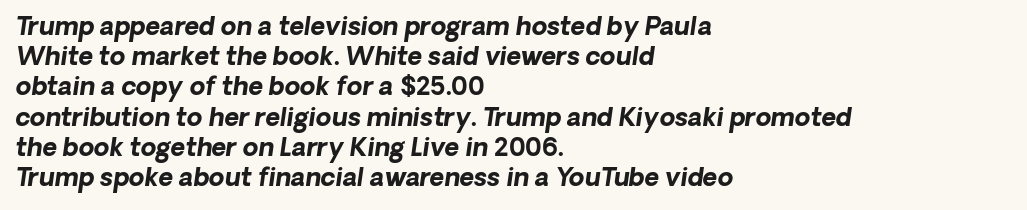
{"bold": "yes", "underline": "no", "align": "left", "line_spacing_ratio": 1.21, "letter_spacing": "normal", "letter_spacing_em": 0.0, "glyph_px": 25}
